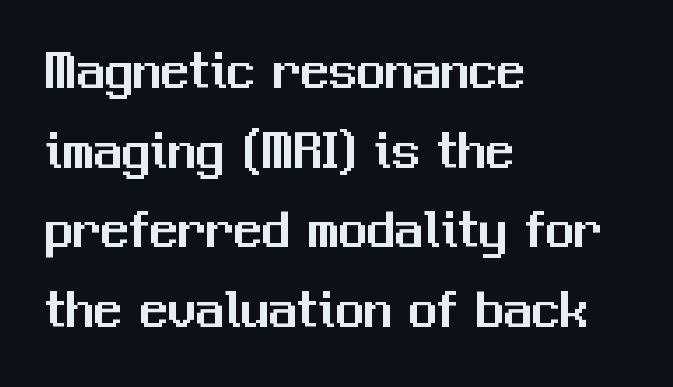
Q: Is the text italic (slanted)? A: No, it is upright.
Q: Is the typeface a serif or a sans-serif typeface? A: Sans-serif.
Q: Is the text underlined? A: No.
Q: How is the paragraph aligned? A: Left-aligned.
Q: Is the spacing between letters normal or unusually wide? A: Normal.
Q: Is the spacing between lines tight, normal or loose? A: Normal.
Q: Width (condensed, normal, or wide)? A: Normal.
Q: Stroke contrast? A: Medium.
Q: x-height? A: Medium.
Q: Monospaced? A: No.
